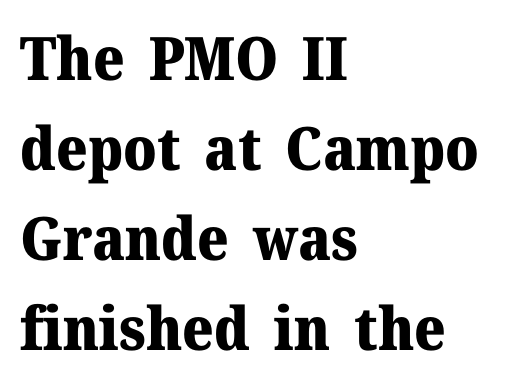
The image shows 60 px heavy serif type, upright; set left-aligned, normal line spacing (1.5x), normal letter spacing, not underlined; medium stroke contrast and a medium x-height.
